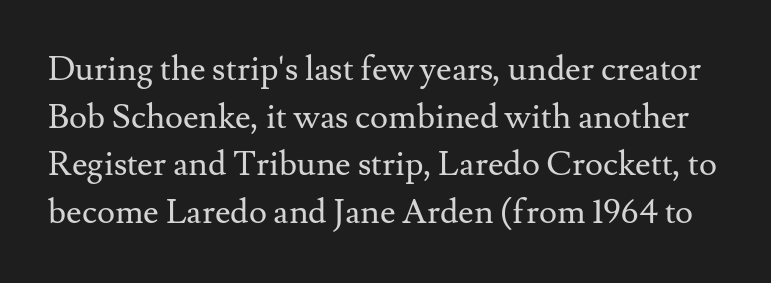
Q: Is the text bold? A: No.
Q: Is the text italic (slanted)? A: No, it is upright.
Q: Is the typeface a serif or a sans-serif typeface? A: Serif.
Q: Is the text underlined? A: No.
Q: Is the spacing between letters normal or unusually wide? A: Normal.
Q: Is the spacing between lines tight, normal or loose? A: Normal.
Q: Width (condensed, normal, or wide)? A: Normal.
Q: Stroke contrast? A: Medium.
Q: x-height? A: Small.
Q: Monospaced? A: No.
